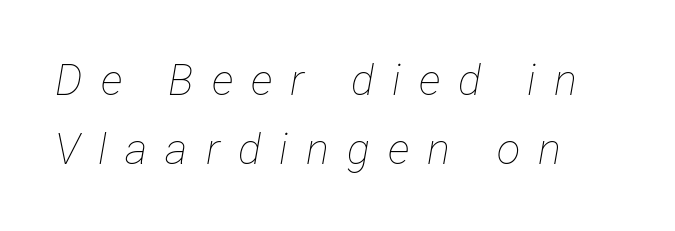
Check under the words: just untouched page. Alignment: flush left. No extra ink here — the face is not bold. Does extra space separate the letters? Yes, quite a lot of it.
